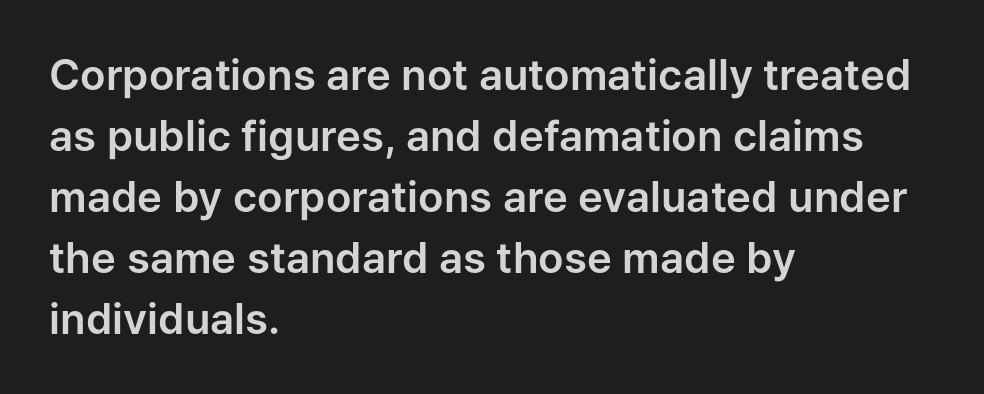
The image shows 42 px sans-serif type, upright; set left-aligned, normal line spacing (1.45x), normal letter spacing, not underlined; low stroke contrast and a medium x-height.
